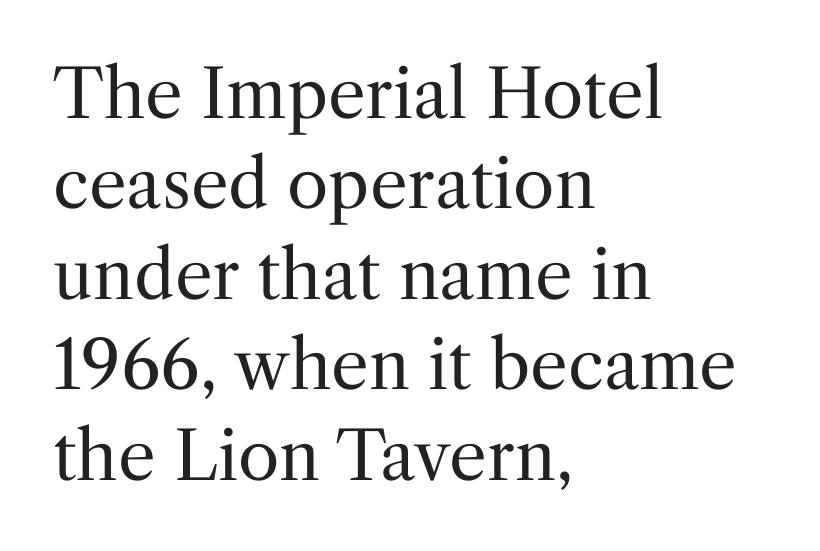
The space directly below the letters is spotless. This is the regular roman posture of the typeface. The rendering keeps characters at their native spacing. The cut favours lightness, reaching ordinary text weight at its darkest. The text was rendered using a seriffed face with decorative stroke endings.
